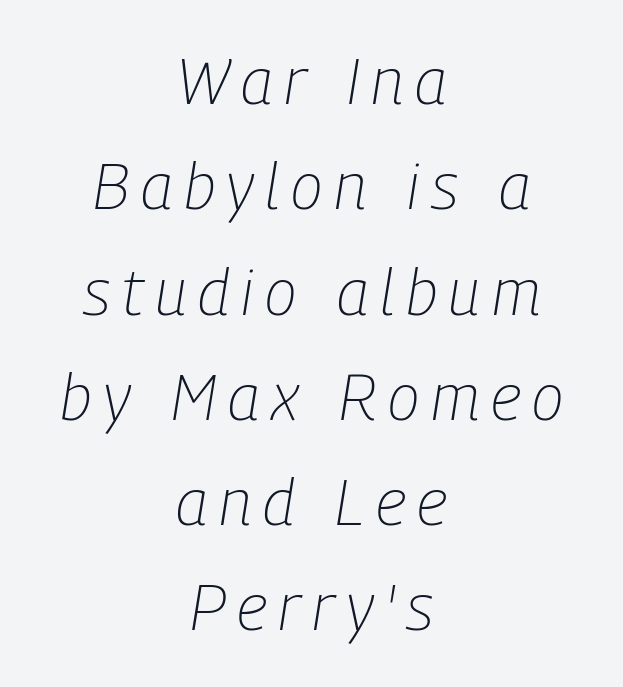
{"italic": "yes", "lean": "right", "slant_degrees": 9, "bold": "no", "weight": "light", "width": "condensed", "stroke_contrast": "low", "x_height": "medium", "monospaced": "no", "underline": "no", "align": "center", "line_spacing": "normal", "line_spacing_ratio": 1.62, "glyph_px": 65}
